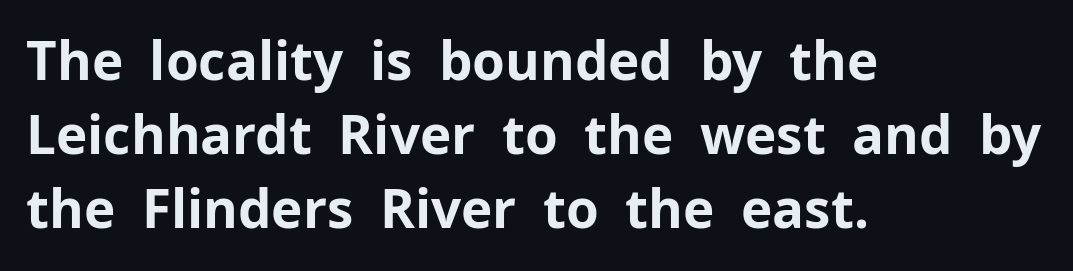
The face used here is rendered with its standard letterfit. Underline: absent. In terms of leading, this rendering sits right in the middle. The rag falls on the right side of this text block.
